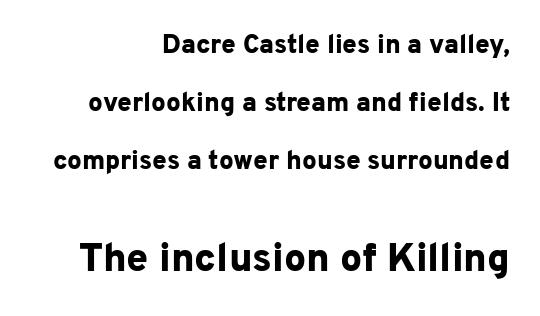
This sample trades compactness for vertical openness between lines. Typesetter's note — lower block bumped up in size, upper block left smaller. Is the block centered? No — it sits flush against the right margin. In terms of posture, this sample is upright.
